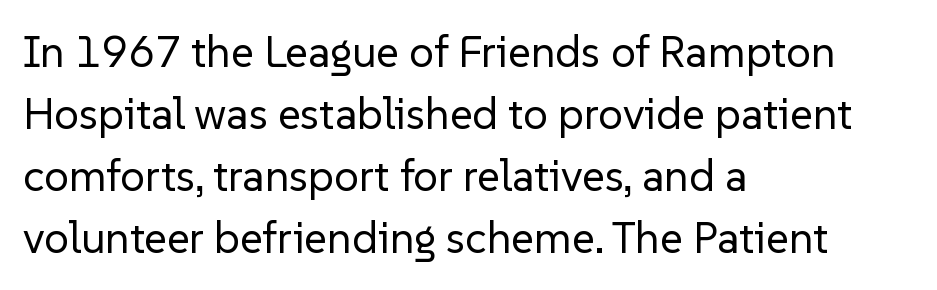
{"serif": "no", "italic": "no", "bold": "no", "weight": "regular", "width": "normal", "stroke_contrast": "low", "x_height": "medium", "monospaced": "no", "underline": "no", "align": "left", "line_spacing": "normal", "line_spacing_ratio": 1.41, "letter_spacing": "normal", "letter_spacing_em": 0.0, "glyph_px": 44}
